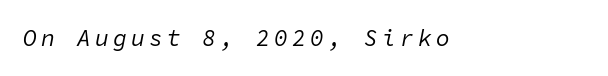
The image shows 23 px text type, italic (leaning right); set not underlined.
